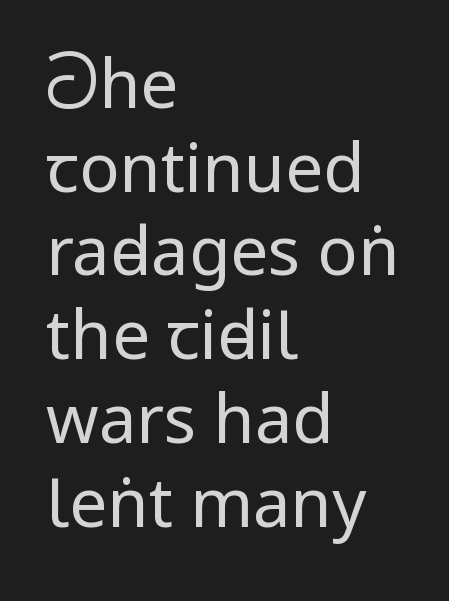
Q: Is the text bold? A: No.
Q: Is the text italic (slanted)? A: No, it is upright.
Q: Is the typeface a serif or a sans-serif typeface? A: Sans-serif.
Q: Is the text underlined? A: No.
Q: How is the paragraph aligned? A: Left-aligned.
Q: Is the spacing between letters normal or unusually wide? A: Normal.
Q: Is the spacing between lines tight, normal or loose? A: Normal.
Q: Width (condensed, normal, or wide)? A: Condensed.
Q: Stroke contrast? A: Low.
